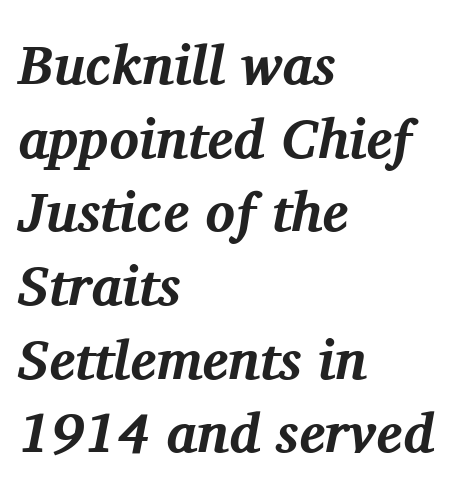
Check the space under the baseline: it is left empty. Here the glyphs are tracked normally, forming tight word shapes. Looks like regular typesetting: each glyph gets only the width it needs. The rendering anchors every line to the left-hand side.
